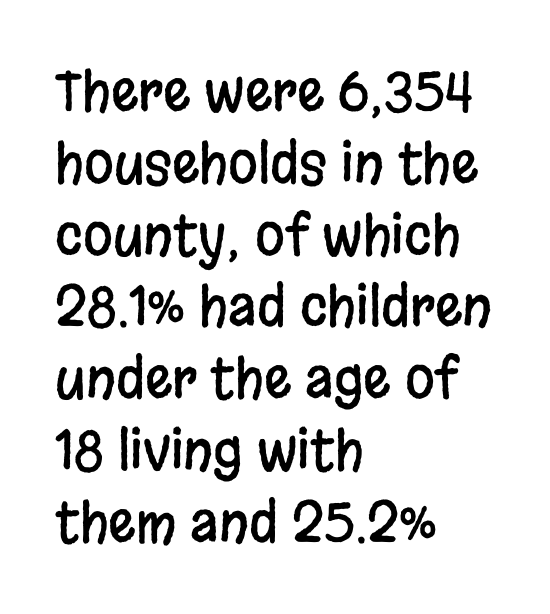
The image shows 54 px condensed sans-serif type, upright; set left-aligned, normal line spacing (1.33x), normal letter spacing, not underlined; low stroke contrast and a large x-height.
